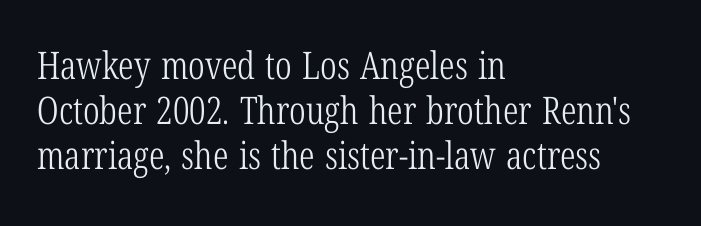
Q: Is the text bold? A: No.
Q: Is the text italic (slanted)? A: No, it is upright.
Q: Is the typeface a serif or a sans-serif typeface? A: Serif.
Q: Is the text underlined? A: No.
Q: How is the paragraph aligned? A: Left-aligned.
Q: Is the spacing between letters normal or unusually wide? A: Normal.
Q: Width (condensed, normal, or wide)? A: Condensed.
Q: Stroke contrast? A: Low.
Q: x-height? A: Medium.
Q: Monospaced? A: No.
